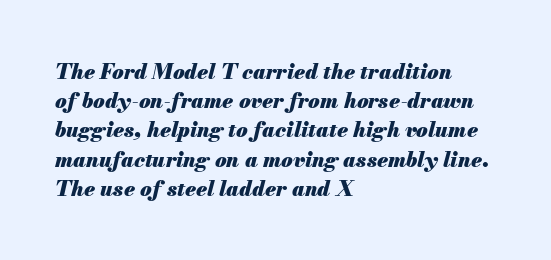
The image shows 21 px bold type, italic (leaning right); set left-aligned, normal line spacing (1.39x), normal letter spacing, not underlined.
